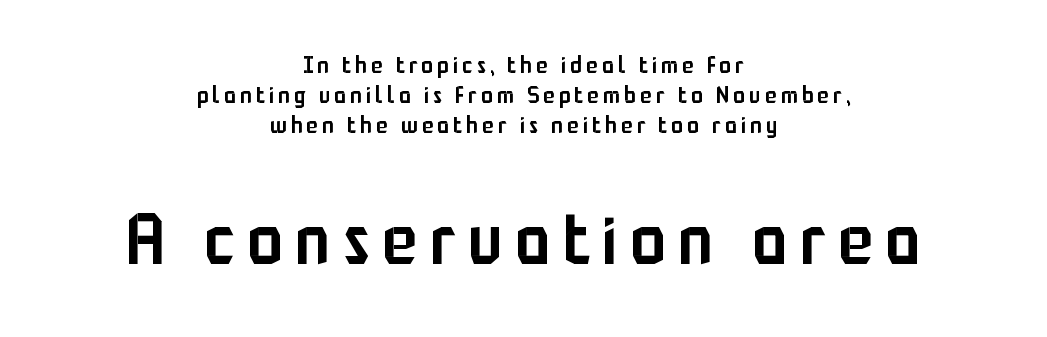
In terms of letterform style, serifs are entirely absent. Evenly set lines give the paragraph a standard silhouette. A student would call this center alignment; a typographer would say set centered. Slightly chunky letters — semibold, I'd say, not full bold. Spacing verdict: proportional, widths tailored to each character.
